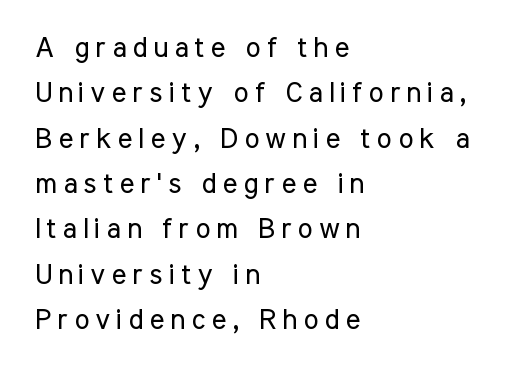
{"serif": "no", "italic": "no", "bold": "no", "weight": "regular", "width": "condensed", "stroke_contrast": "low", "x_height": "medium", "monospaced": "no", "underline": "no", "align": "left", "line_spacing": "normal", "line_spacing_ratio": 1.62, "letter_spacing": "wide", "letter_spacing_em": 0.22, "glyph_px": 28}
